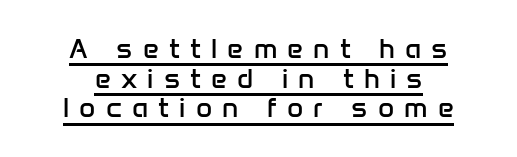
The image shows 28 px regular-weight sans-serif type, upright; set centered, tight line spacing (1.06x), unusually wide letter spacing (+0.36 em), underlined; low stroke contrast and a medium x-height.
